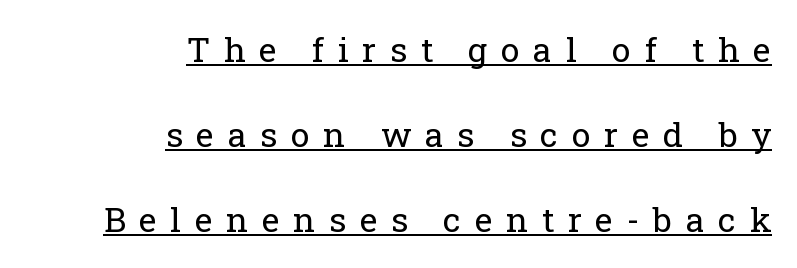
Q: Is the text bold? A: No.
Q: Is the text italic (slanted)? A: No, it is upright.
Q: Is the typeface a serif or a sans-serif typeface? A: Serif.
Q: Is the text underlined? A: Yes.
Q: How is the paragraph aligned? A: Right-aligned.
Q: Is the spacing between letters normal or unusually wide? A: Unusually wide.
Q: Is the spacing between lines tight, normal or loose? A: Loose.
Q: Width (condensed, normal, or wide)? A: Normal.
Q: Stroke contrast? A: Low.
Q: x-height? A: Medium.
Q: Monospaced? A: No.
